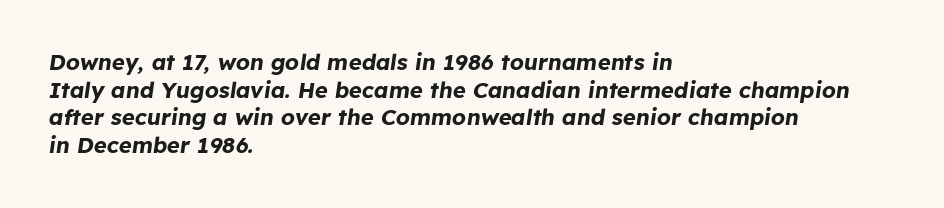
The image shows 22 px bold type, italic (leaning right); set left-aligned, normal line spacing (1.26x), normal letter spacing, not underlined.
